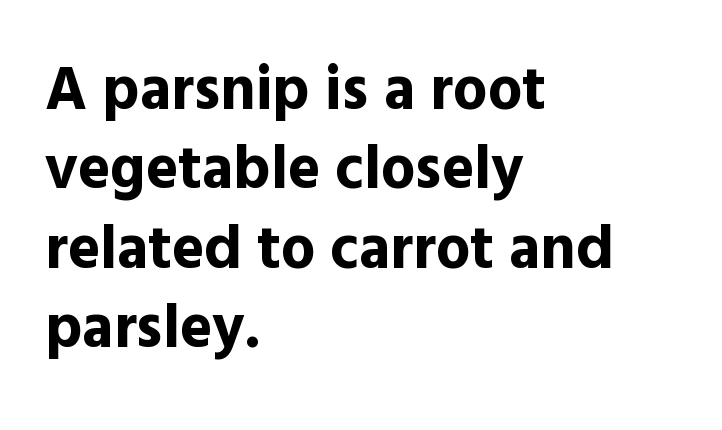
Caption: multi-line text, flush left, ragged right. The letters carry no serifs — their stems end cleanly without finishing strokes. This sample uses plain, unmodified letter spacing. Heavy, bold letterforms. The gap between lines stays unmarked. A typesetter would call this proportional, since set widths differ per character.
